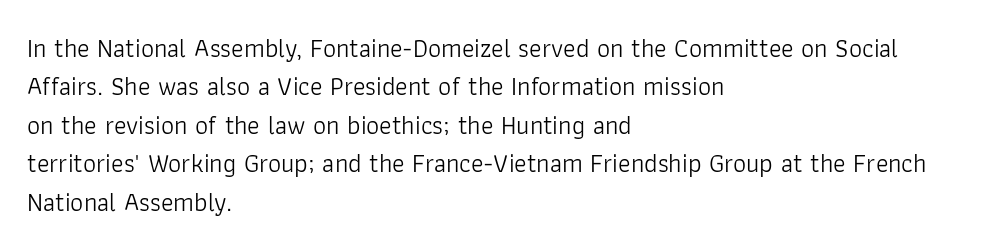
Q: Is the text bold? A: No.
Q: Is the text italic (slanted)? A: No, it is upright.
Q: Is the text underlined? A: No.
Q: How is the paragraph aligned? A: Left-aligned.
Q: Is the spacing between letters normal or unusually wide? A: Normal.
Q: Is the spacing between lines tight, normal or loose? A: Normal.
